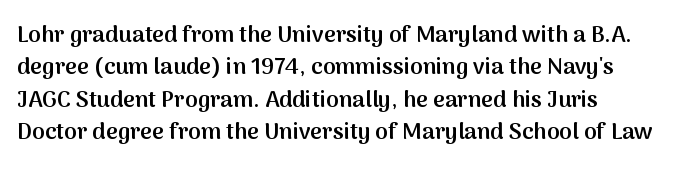
Compared with typical body copy, the letter spacing here is the same. The ragged edge is on the right, which tells us the setting is flush left. The line-height multiplier appears to be the usual default. Is the type bold? Partly — it's a semibold, heavier than regular but not fully bold. Style check: upright.
